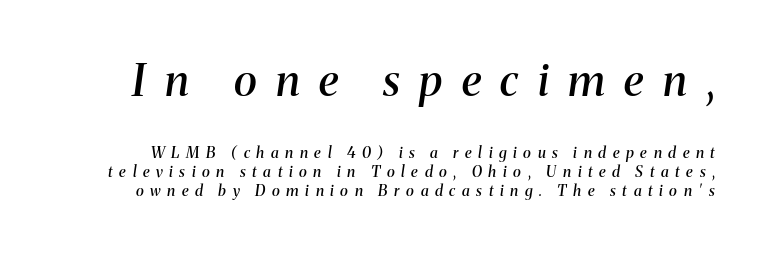
Do the characters align in a grid? No, the font is proportional. Descenders hang freely into open space. Here the glyphs are tracked loosely, breaking word shapes into spaced letters. This is the in-between weight designers call semibold or demi.
